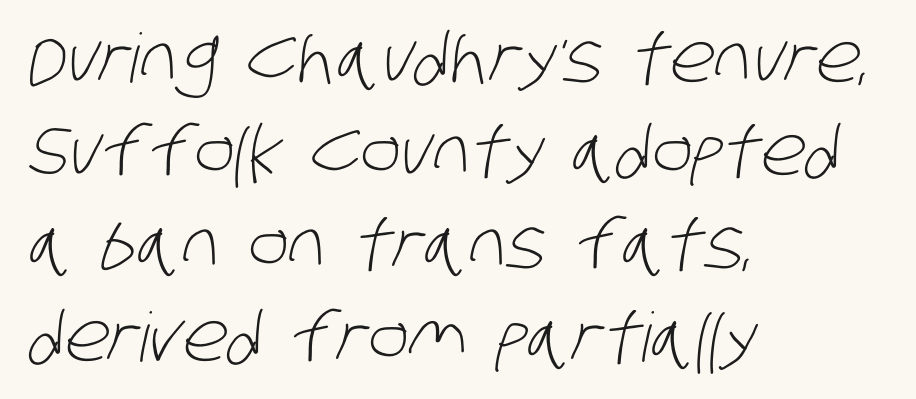
{"serif": "no", "bold": "no", "weight": "light", "width": "condensed", "stroke_contrast": "low", "x_height": "large", "monospaced": "no", "underline": "no", "align": "left", "line_spacing": "normal", "line_spacing_ratio": 1.37, "letter_spacing": "normal", "letter_spacing_em": 0.0, "glyph_px": 68}
